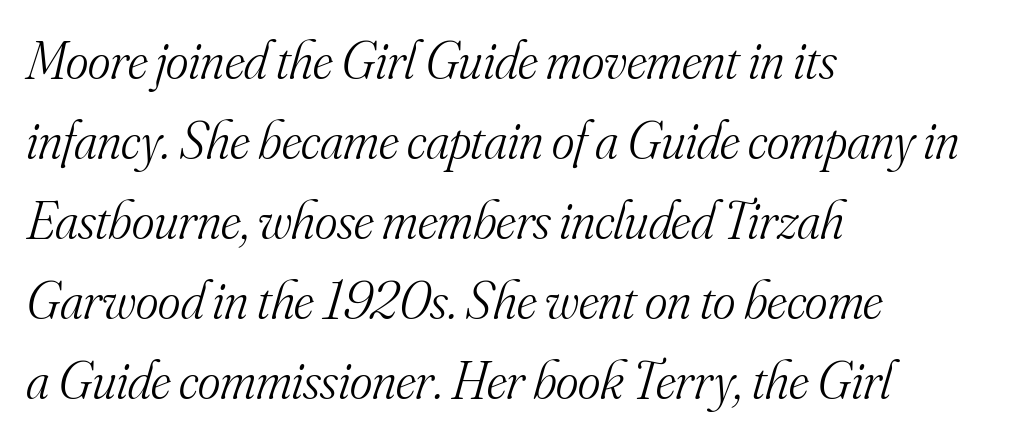
Q: Is the text bold? A: No.
Q: Is the text italic (slanted)? A: Yes, it leans right by about 16 degrees.
Q: Is the typeface a serif or a sans-serif typeface? A: Serif.
Q: Is the text underlined? A: No.
Q: How is the paragraph aligned? A: Left-aligned.
Q: Is the spacing between letters normal or unusually wide? A: Normal.
Q: Is the spacing between lines tight, normal or loose? A: Normal.
Q: Width (condensed, normal, or wide)? A: Normal.
Q: Stroke contrast? A: Medium.
Q: x-height? A: Small.
Q: Monospaced? A: No.
